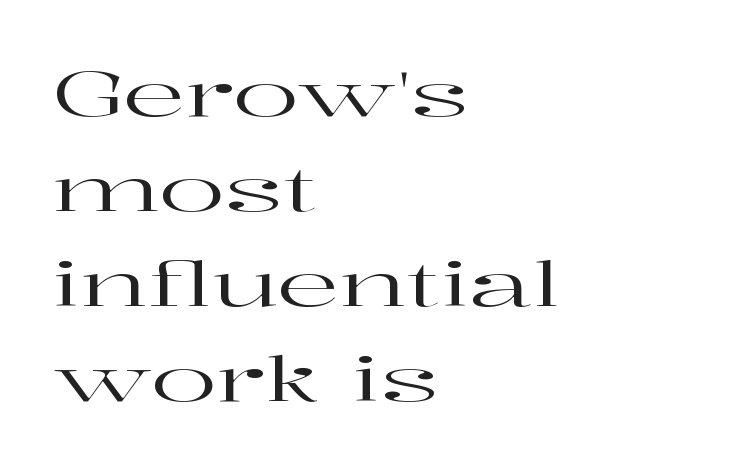
The image shows 61 px wide serif type, upright; set left-aligned, normal line spacing (1.56x), normal letter spacing, not underlined; high stroke contrast and a medium x-height.
